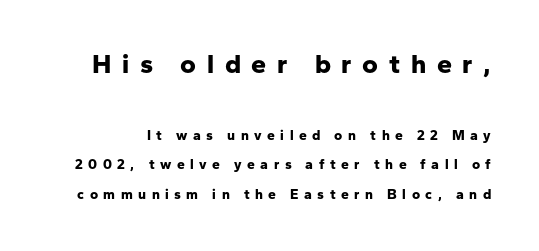
These two chunks differ in scale, with the top chunk taking the larger measure. The lettering holds an erect, upright posture throughout. Notice how thick the strokes are: this is what a full bold looks like. The tracking jumps out immediately: characters are airy and widely separated. The strip under each line holds only bare page.
